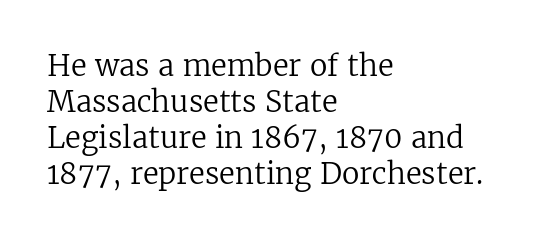
{"serif": "yes", "italic": "no", "bold": "no", "weight": "regular", "width": "normal", "stroke_contrast": "low", "x_height": "medium", "monospaced": "no", "underline": "no", "align": "left", "line_spacing_ratio": 1.24, "letter_spacing": "normal", "letter_spacing_em": 0.0, "glyph_px": 29}
